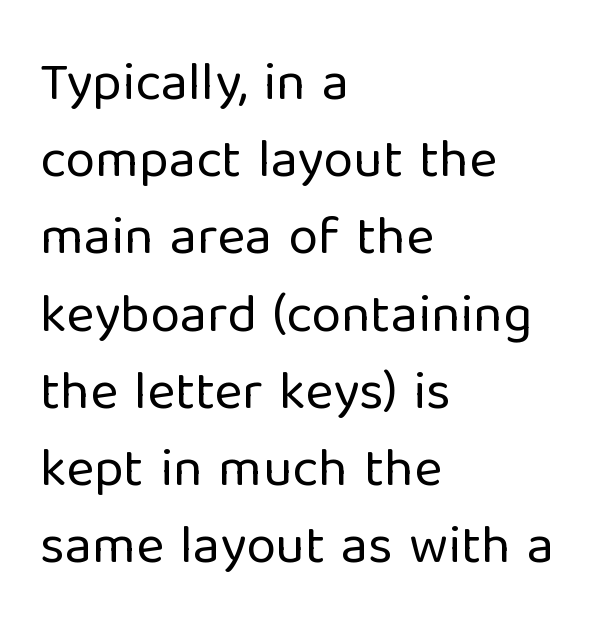
Left-aligned paragraph, ragged on the right. Nothing heavy about these letters — not bold at all. The designer left line spacing at the default. You could not count columns in this text — the font is proportionally spaced.
